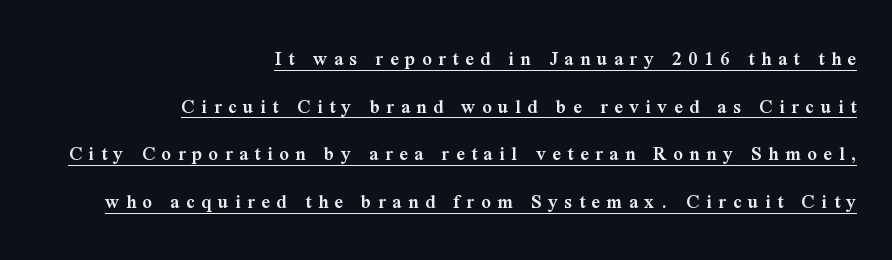
The image shows 21 px text type, upright; set right-aligned, loose line spacing (2.27x), unusually wide letter spacing (+0.31 em), underlined.
